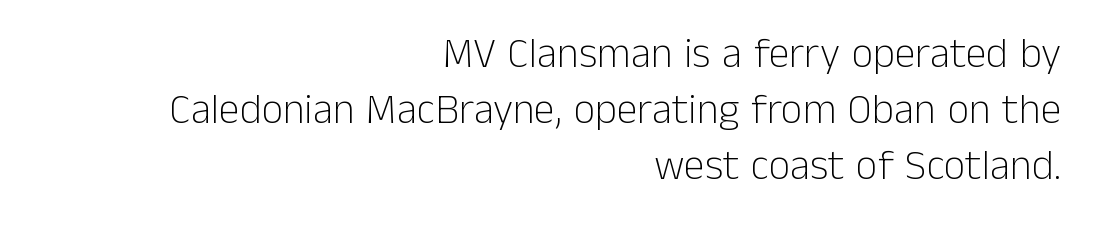
The image shows 42 px light sans-serif type, upright; set right-aligned, normal line spacing (1.33x), normal letter spacing, not underlined; low stroke contrast and a medium x-height.
